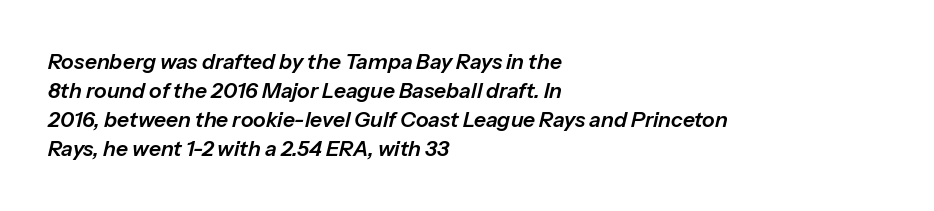
The image shows 21 px text type, italic (leaning right); set left-aligned, normal line spacing (1.38x), normal letter spacing, not underlined.
